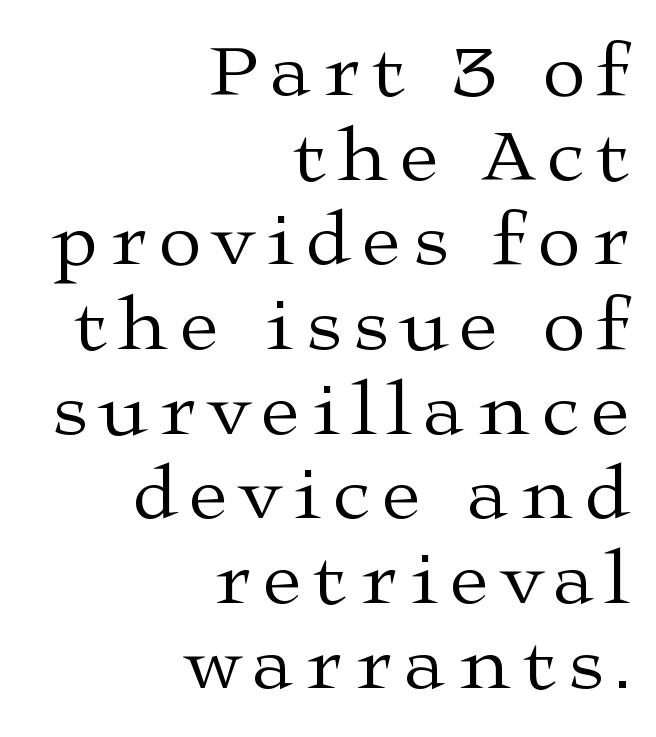
Q: Is the text bold? A: No.
Q: Is the text italic (slanted)? A: No, it is upright.
Q: Is the typeface a serif or a sans-serif typeface? A: Serif.
Q: Is the text underlined? A: No.
Q: How is the paragraph aligned? A: Right-aligned.
Q: Is the spacing between lines tight, normal or loose? A: Tight.
Q: Width (condensed, normal, or wide)? A: Wide.
Q: Stroke contrast? A: Medium.
Q: x-height? A: Medium.
Q: Monospaced? A: No.
